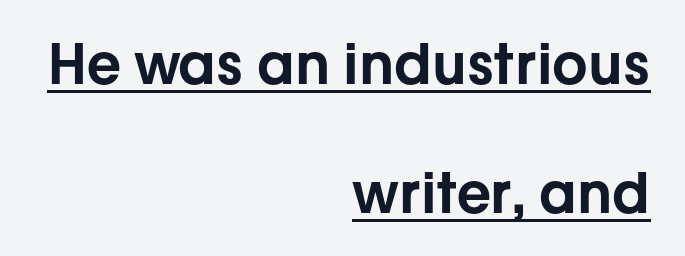
The image shows 56 px sans-serif type, upright; set right-aligned, loose line spacing (2.3x), normal letter spacing, underlined; low stroke contrast and a medium x-height.
